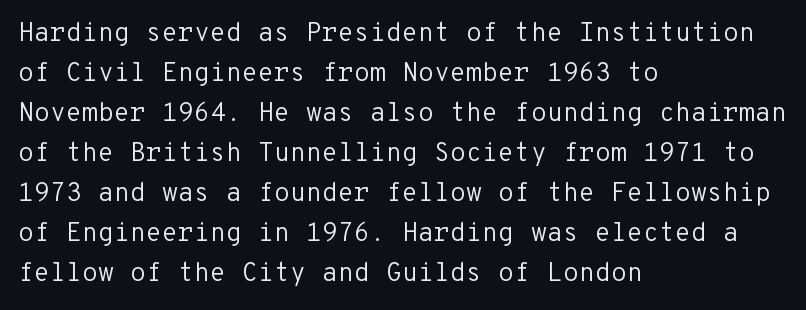
Q: Is the text bold? A: No.
Q: Is the text italic (slanted)? A: No, it is upright.
Q: Is the text underlined? A: No.
Q: How is the paragraph aligned? A: Left-aligned.
Q: Is the spacing between letters normal or unusually wide? A: Normal.
Q: Is the spacing between lines tight, normal or loose? A: Normal.
